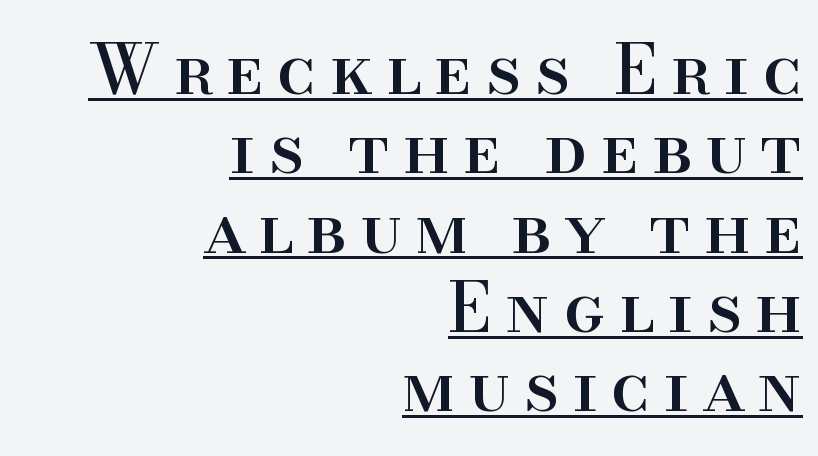
The image shows 69 px serif type, upright; set right-aligned, tight line spacing (1.15x), underlined; high stroke contrast and a small x-height.
